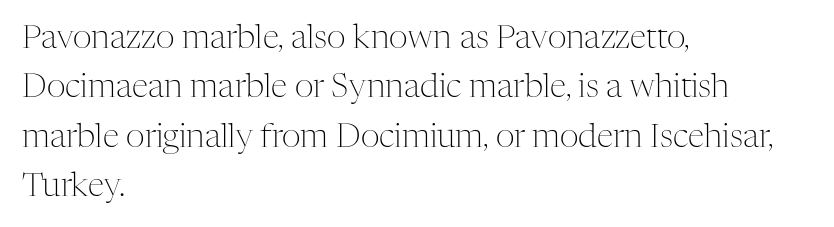
{"serif": "yes", "italic": "no", "bold": "no", "weight": "light", "width": "normal", "stroke_contrast": "medium", "x_height": "medium", "monospaced": "no", "underline": "no", "align": "left", "line_spacing": "normal", "line_spacing_ratio": 1.5, "letter_spacing": "normal", "letter_spacing_em": 0.0, "glyph_px": 33}
